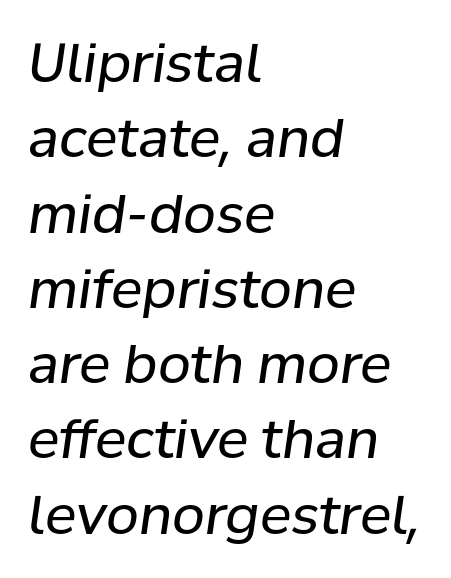
Quick note: interline space is typical. Nobody touched the tracking dial on this one. Short and long lines alike share a common starting point at left. Note the varied advance widths — an 'i' is clearly narrower than an 'm'. The passage shown leans; its letterforms are oblique. Weight: in the light-to-regular range.
